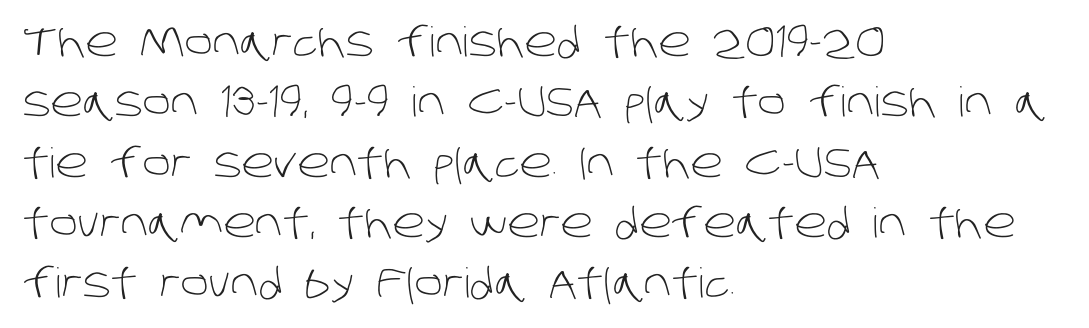
Just letters on the line, the space beneath them empty. Are there feet on the stems? There aren't — it's a sans. The line texture is even and compact thanks to regular tracking. A typesetter would call this proportional, since set widths differ per character. A normal amount of white space separates one row of letters from the next.
